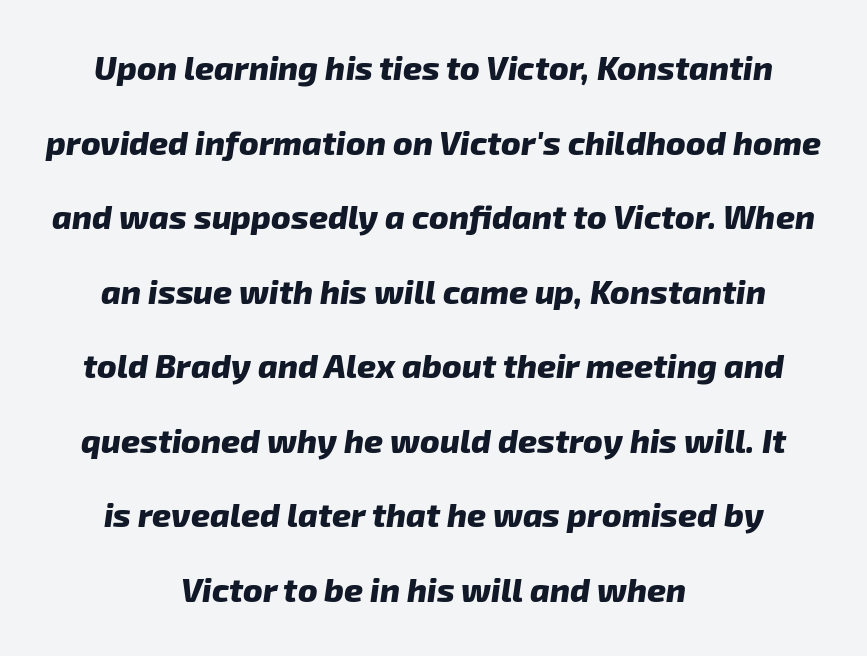
Does the copy run flush right? No — it is centered line by line. This sample has the flowing, uneven cadence of proportional lettering. The typeface chosen for these lines omits serifs. Each row of text sits above clean, open space.
